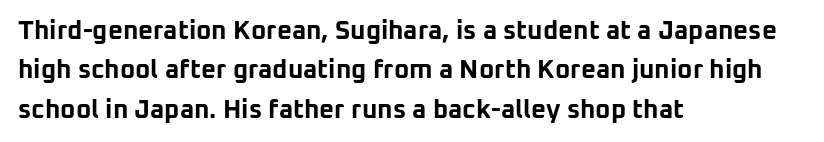
Typeset ragged right — the left edge is the straight one. The passage shown is not underscored anywhere. The lettering stays uniformly vertical, giving the passage a roman look. Short note: letters normally spaced.
